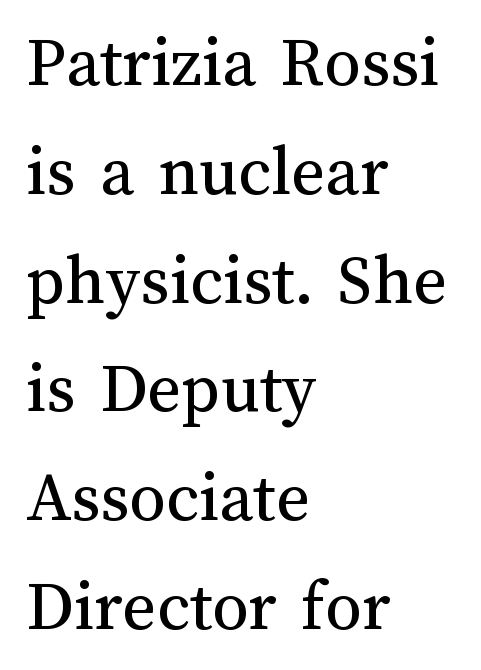
The image shows 73 px regular-weight type, upright; set left-aligned, normal line spacing (1.49x), normal letter spacing, not underlined; medium stroke contrast and a medium x-height.
